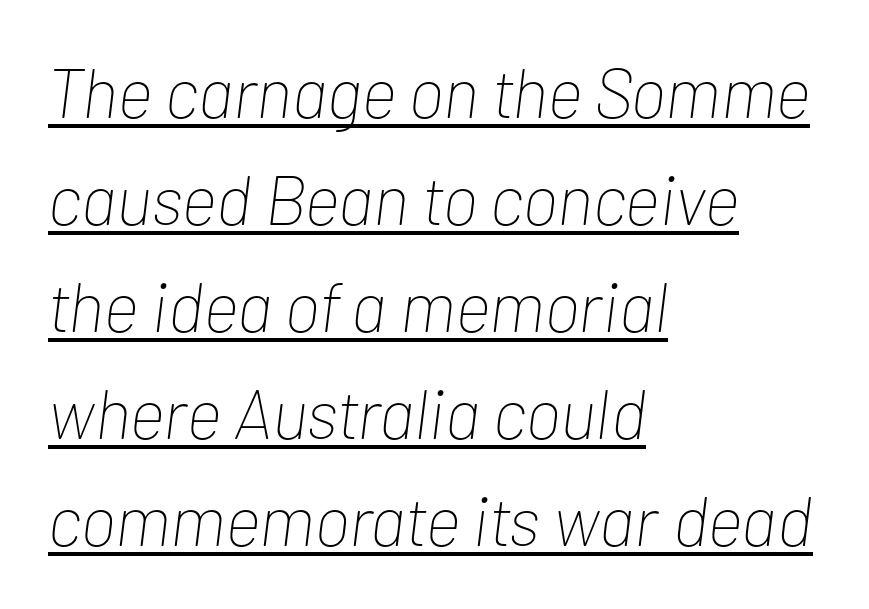
Q: Is the text bold? A: No.
Q: Is the text italic (slanted)? A: Yes, it leans right by about 7 degrees.
Q: Is the text underlined? A: Yes.
Q: How is the paragraph aligned? A: Left-aligned.
Q: Is the spacing between letters normal or unusually wide? A: Normal.
Q: Is the spacing between lines tight, normal or loose? A: Normal.
Q: Width (condensed, normal, or wide)? A: Condensed.
Q: Stroke contrast? A: Low.
Q: x-height? A: Medium.
Q: Monospaced? A: No.
